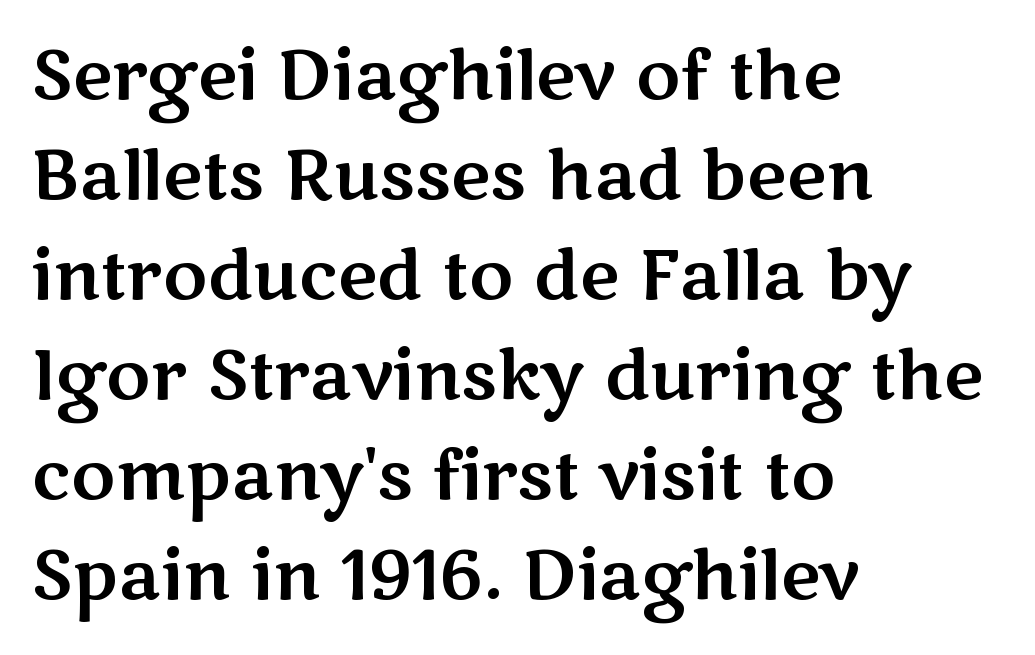
The image shows 68 px wide sans-serif type, upright; set left-aligned, normal line spacing (1.47x), normal letter spacing, not underlined; medium stroke contrast and a medium x-height.
